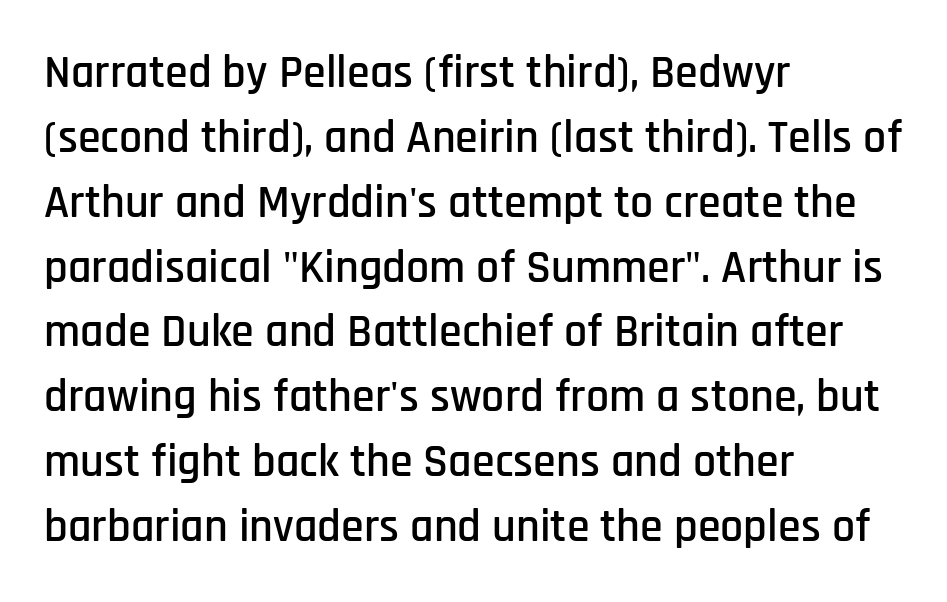
Descenders are the only things crossing below the line. Observe the ordinary spacing: letters are neighbours, not strangers. The leading is moderate, giving the passage an even texture. Teacher's note: observe the even left margin — that is flush-left alignment.
